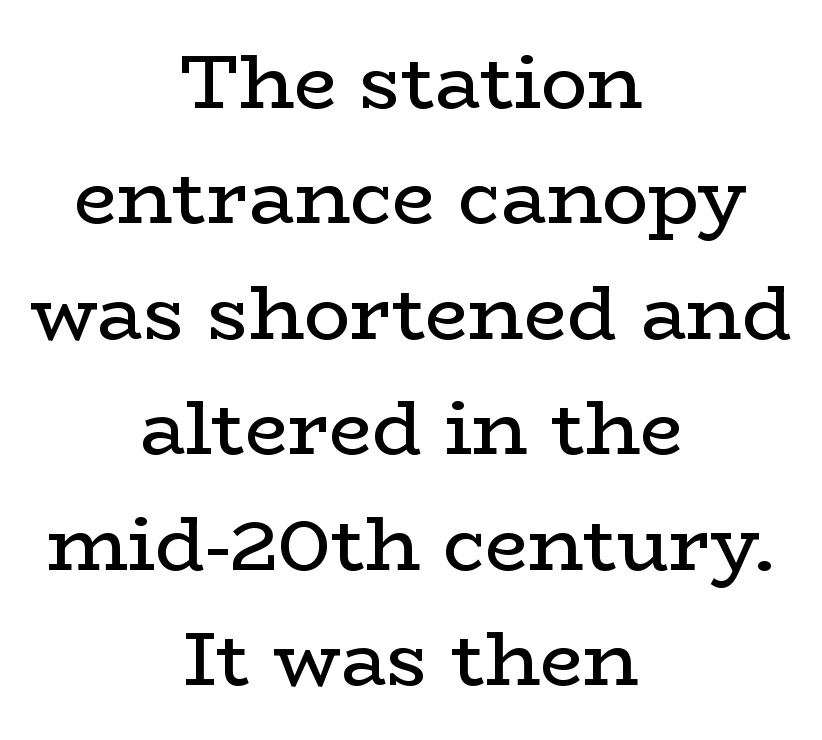
Q: Is the text bold? A: No.
Q: Is the text italic (slanted)? A: No, it is upright.
Q: Is the typeface a serif or a sans-serif typeface? A: Serif.
Q: Is the text underlined? A: No.
Q: How is the paragraph aligned? A: Centered.
Q: Is the spacing between letters normal or unusually wide? A: Normal.
Q: Is the spacing between lines tight, normal or loose? A: Normal.
Q: Width (condensed, normal, or wide)? A: Wide.
Q: Stroke contrast? A: Low.
Q: x-height? A: Medium.
Q: Monospaced? A: No.
